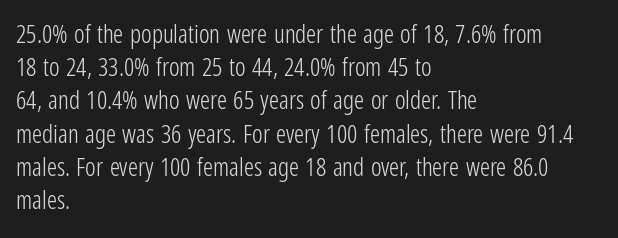
{"italic": "no", "bold": "no", "underline": "no", "align": "left", "line_spacing": "normal", "line_spacing_ratio": 1.33, "letter_spacing": "normal", "letter_spacing_em": 0.0, "glyph_px": 25}
